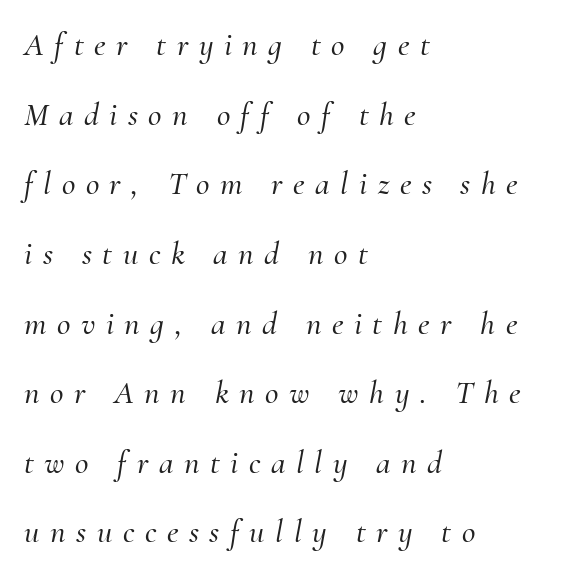
{"serif": "yes", "italic": "yes", "lean": "right", "slant_degrees": 10, "width": "normal", "stroke_contrast": "medium", "x_height": "small", "monospaced": "no", "underline": "no", "align": "left", "line_spacing": "loose", "line_spacing_ratio": 2.11, "letter_spacing": "wide", "letter_spacing_em": 0.32, "glyph_px": 33}
